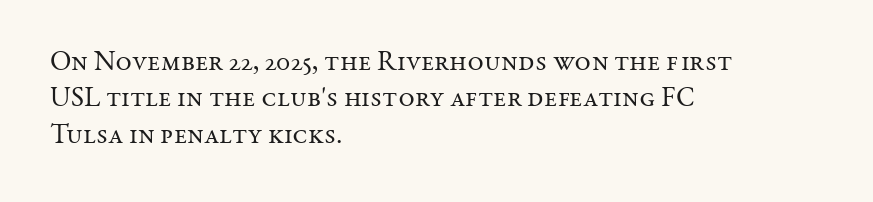
{"serif": "yes", "italic": "no", "bold": "no", "weight": "regular", "width": "normal", "stroke_contrast": "medium", "x_height": "medium", "monospaced": "no", "underline": "no", "align": "left", "line_spacing": "normal", "line_spacing_ratio": 1.3, "letter_spacing": "normal", "letter_spacing_em": 0.0, "glyph_px": 28}
